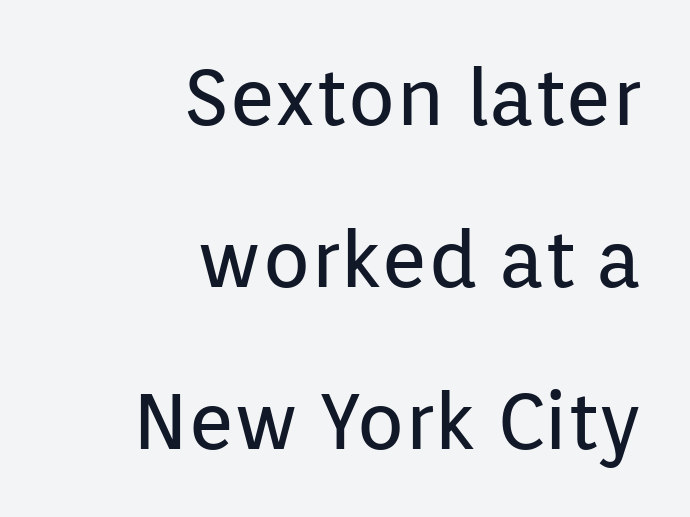
This sample uses an upright cut, with every glyph sitting square on the baseline. Here the designer chose a conventional face with non-uniform glyph widths. The rendering keeps characters at their native spacing. This sample uses a sans-serif face.
